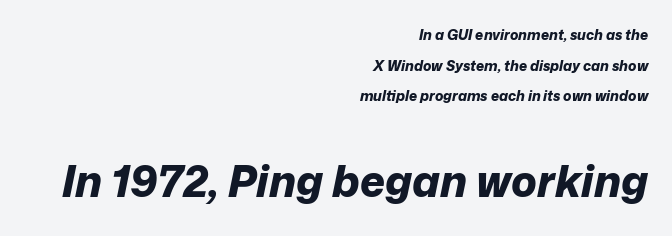
{"italic": "yes", "lean": "right", "slant_degrees": 12, "bold": "yes", "weight": "bold", "width": "normal", "stroke_contrast": "low", "x_height": "medium", "monospaced": "no", "underline": "no", "align": "right", "line_spacing": "loose", "line_spacing_ratio": 2.19, "letter_spacing": "normal", "letter_spacing_em": 0.0, "larger_block": "second", "size_ratio": 3.07, "glyph_px": 43}
